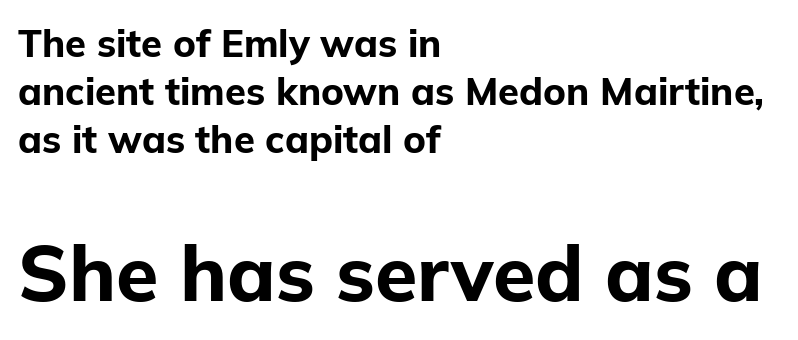
{"serif": "no", "italic": "no", "bold": "yes", "weight": "bold", "width": "normal", "stroke_contrast": "low", "x_height": "medium", "monospaced": "no", "underline": "no", "align": "left", "line_spacing": "normal", "line_spacing_ratio": 1.26, "letter_spacing": "normal", "letter_spacing_em": 0.0, "larger_block": "second", "size_ratio": 2.03, "glyph_px": 77}
